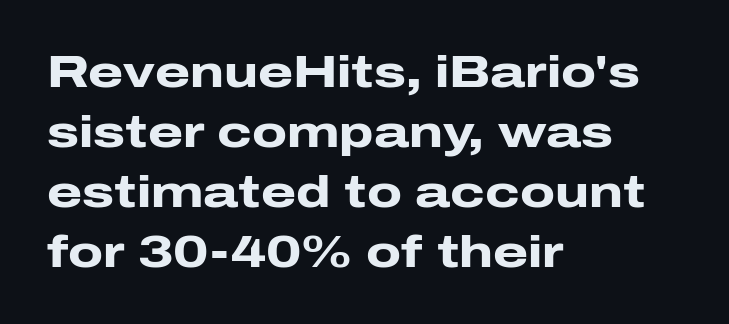
Spacing verdict: proportional, widths tailored to each character. In terms of letterspacing, this is plain default setting. The strokes are fattened all the way to bold. Reading down the block, your eye returns to a fixed left position each line. The designer went with a sans here, leaving each stem footless.
